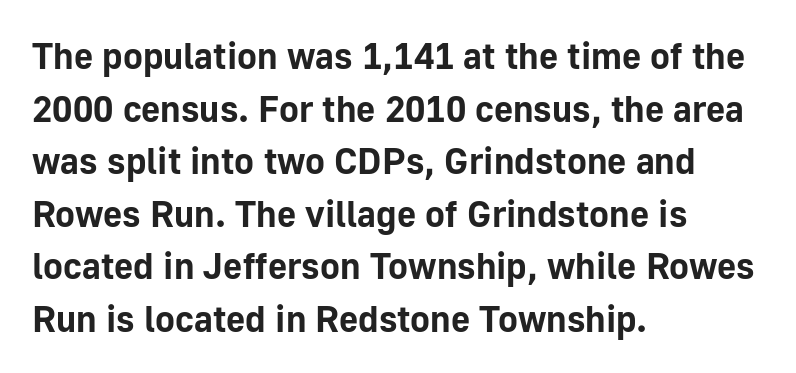
The image shows 37 px bold sans-serif type, upright; set left-aligned, normal line spacing (1.42x), normal letter spacing, not underlined; low stroke contrast and a medium x-height.
